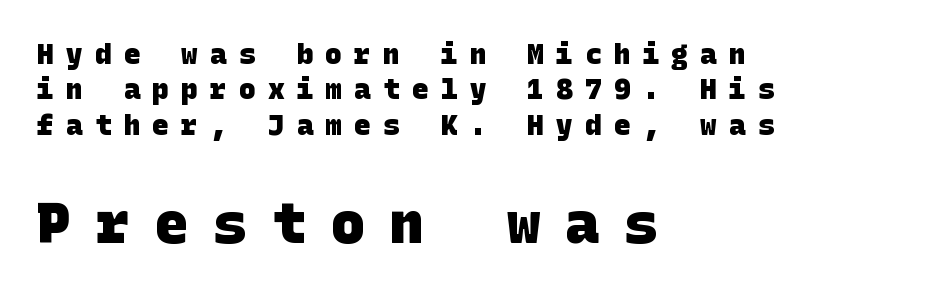
Q: Is the text bold? A: Yes.
Q: Is the typeface a serif or a sans-serif typeface? A: Sans-serif.
Q: Is the text underlined? A: No.
Q: How is the paragraph aligned? A: Left-aligned.
Q: Is the spacing between letters normal or unusually wide? A: Unusually wide.
Q: Is the spacing between lines tight, normal or loose? A: Normal.
Q: Which block of text is set in a larger size, the first (top) or the second (bottom)? A: The second (bottom) one.
Q: Width (condensed, normal, or wide)? A: Normal.
Q: Stroke contrast? A: Low.
Q: x-height? A: Large.
